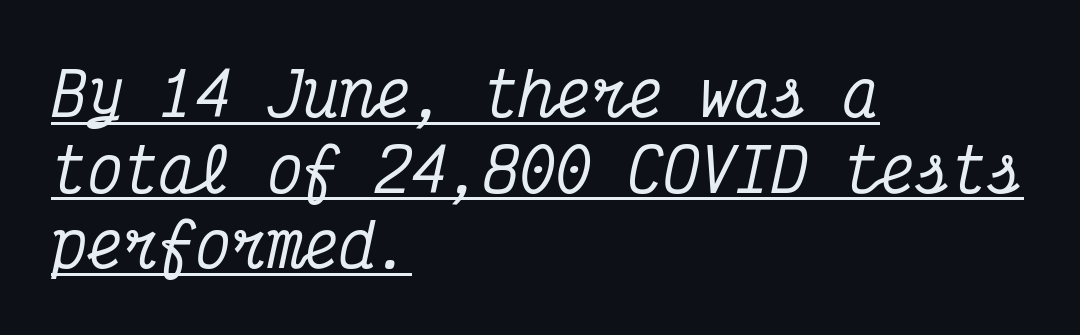
{"serif": "yes", "italic": "yes", "lean": "right", "slant_degrees": 12, "width": "condensed", "stroke_contrast": "medium", "x_height": "medium", "monospaced": "yes", "underline": "yes", "align": "left", "line_spacing": "normal", "line_spacing_ratio": 1.26, "letter_spacing": "normal", "letter_spacing_em": 0.0, "glyph_px": 60}
